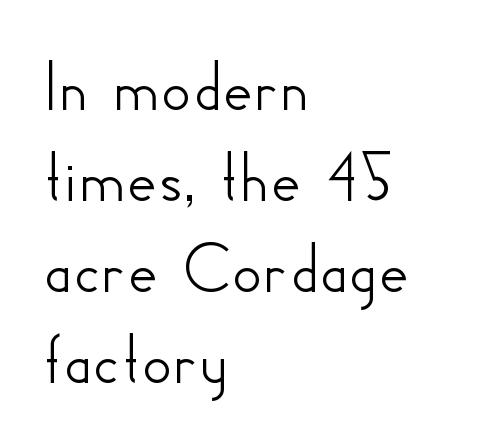
{"serif": "no", "italic": "no", "width": "normal", "stroke_contrast": "low", "x_height": "small", "monospaced": "no", "underline": "no", "align": "left", "line_spacing_ratio": 1.23, "letter_spacing": "normal", "letter_spacing_em": 0.0, "glyph_px": 74}
